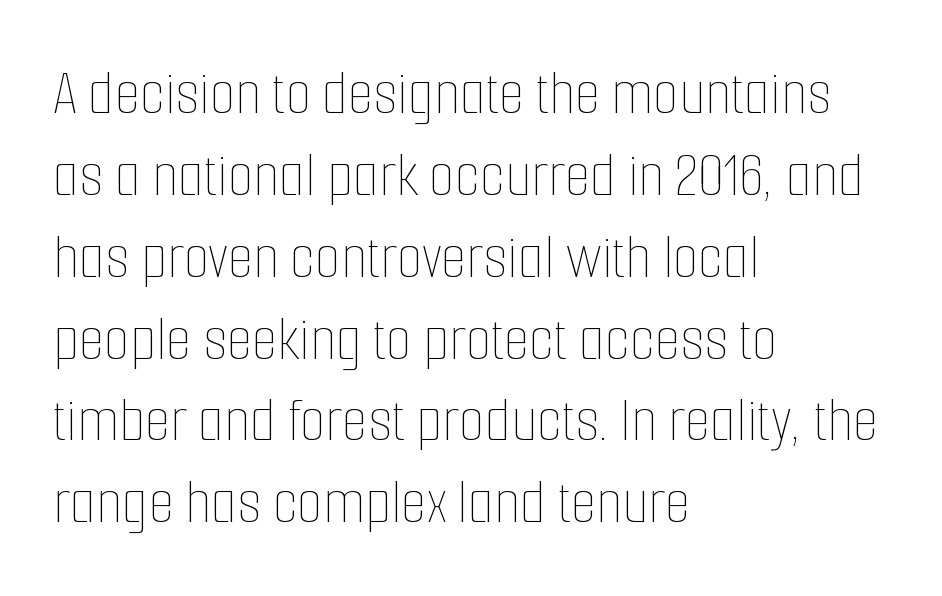
Q: Is the text bold? A: No.
Q: Is the text italic (slanted)? A: No, it is upright.
Q: Is the text underlined? A: No.
Q: How is the paragraph aligned? A: Left-aligned.
Q: Is the spacing between letters normal or unusually wide? A: Normal.
Q: Width (condensed, normal, or wide)? A: Condensed.
Q: Stroke contrast? A: Low.
Q: x-height? A: Medium.
Q: Monospaced? A: No.
